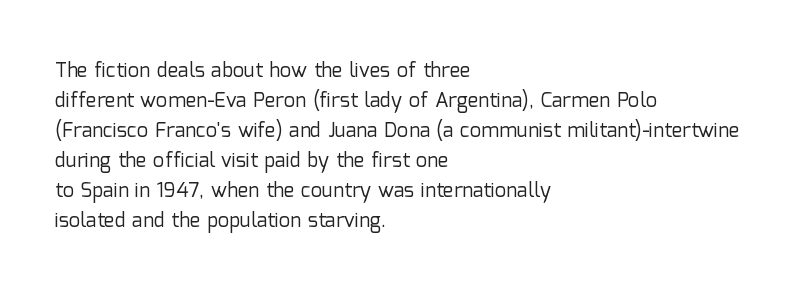
The face looks like a standard text weight, possibly lighter. A normal amount of white space separates one row of letters from the next. Line beginnings align vertically; line endings do not. The horizontal fit of the characters is conventional and even. The passage shown is not underscored anywhere.
